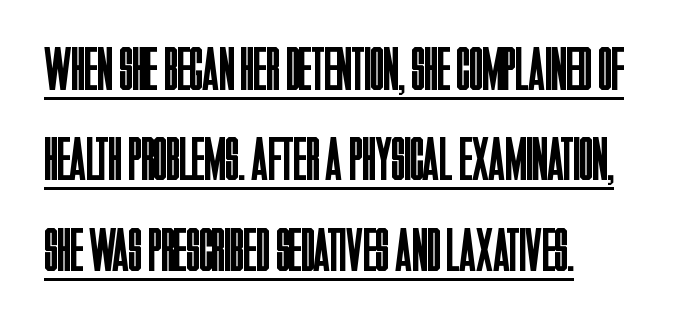
The image shows 61 px regular-weight, condensed sans-serif type, upright; set left-aligned, normal line spacing (1.48x), normal letter spacing, underlined; low stroke contrast and a large x-height.
